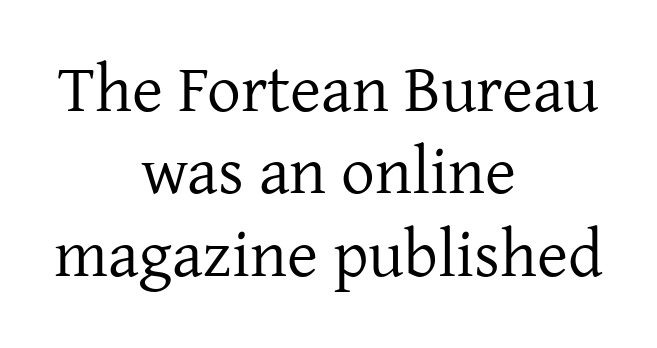
The lettering holds an erect, upright posture throughout. The tracking reads as untouched default to a designer's eye. The rendering shows small feet on the letterforms — a serif design. Note the varied advance widths — an 'i' is clearly narrower than an 'm'. The string is rendered with underlining switched off.
